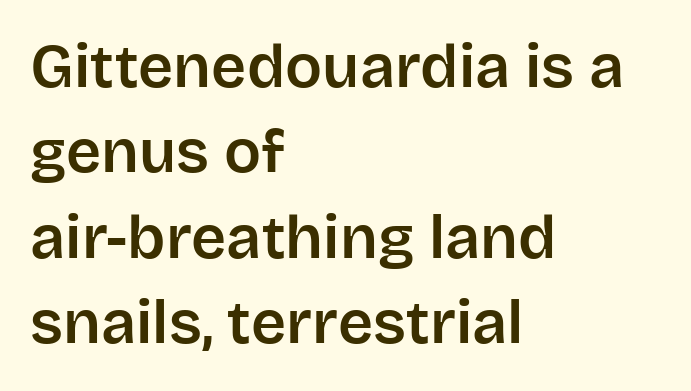
Which margin do the lines hug? The left one — the right edge is uneven. The type family on display is of the sans-serif kind. Baseline-to-baseline distance is the conventional proportion of letter height. Lines of text with bare space underneath. Here the glyphs are tracked normally, forming tight word shapes.
